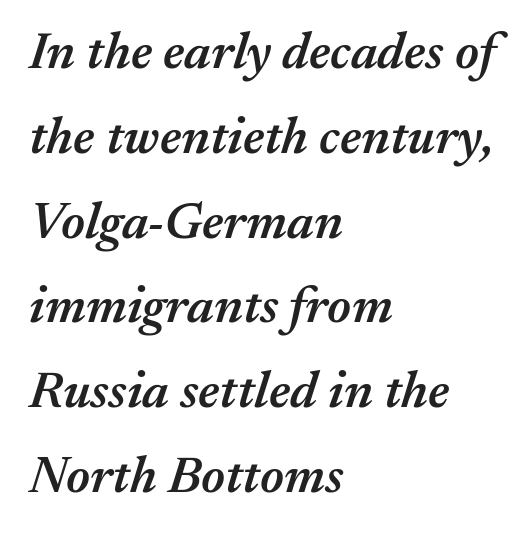
Q: Is the text bold? A: Semi-bold.
Q: Is the text italic (slanted)? A: Yes, it leans right by about 17 degrees.
Q: Is the text underlined? A: No.
Q: How is the paragraph aligned? A: Left-aligned.
Q: Is the spacing between letters normal or unusually wide? A: Normal.
Q: Is the spacing between lines tight, normal or loose? A: Normal.
Q: Width (condensed, normal, or wide)? A: Normal.
Q: Stroke contrast? A: Medium.
Q: x-height? A: Medium.
Q: Monospaced? A: No.
